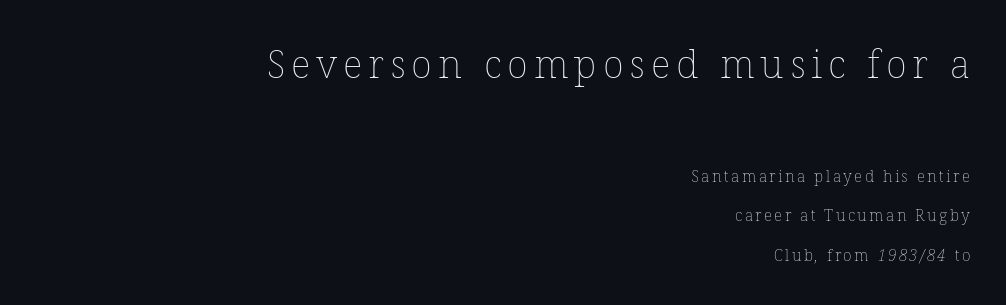
You could not count columns in this text — the font is proportionally spaced. The string is rendered with underlining switched off. These lines are set flush right with a ragged left edge. The typeface has the unassuming heft of standard copy or less.
